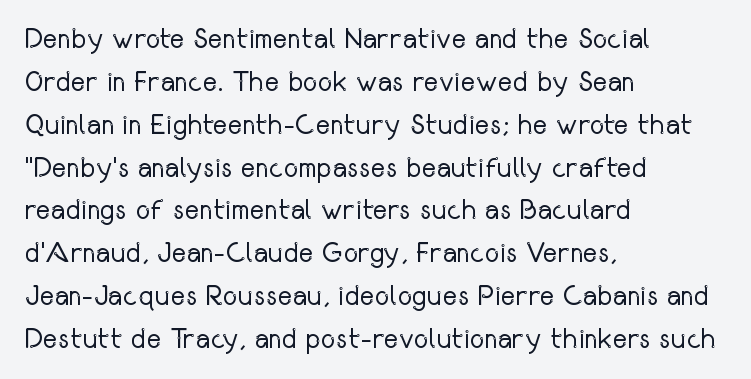
The image shows 28 px regular-weight, condensed sans-serif type, upright; set left-aligned, normal line spacing (1.53x), normal letter spacing, not underlined; low stroke contrast and a medium x-height.
